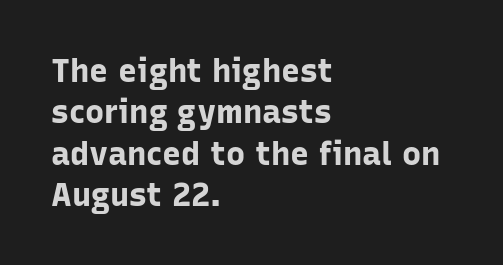
Spacing verdict: proportional, widths tailored to each character. Letter spacing: default. Stroke thickness is high; the sample reads as a true bold. These lines stack with their left ends in a neat column.
